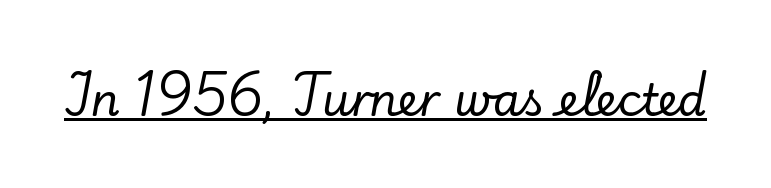
Q: Is the text italic (slanted)? A: Yes.
Q: Is the typeface a serif or a sans-serif typeface? A: Serif.
Q: Is the text underlined? A: Yes.
Q: Is the spacing between letters normal or unusually wide? A: Normal.
Q: Width (condensed, normal, or wide)? A: Normal.
Q: Stroke contrast? A: Low.
Q: x-height? A: Small.
Q: Monospaced? A: No.
